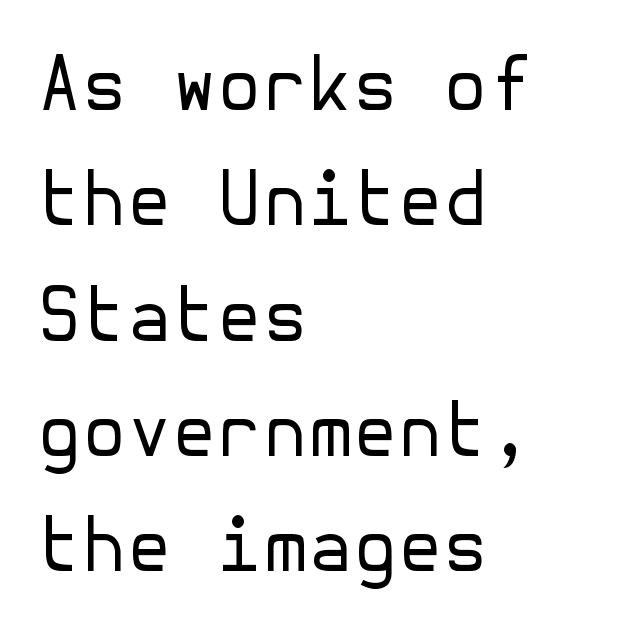
This is sans-serif lettering, the kind often seen on screens and signage. The paragraph has a hard left edge and a soft right edge. The tracking reads as untouched default to a designer's eye. The baseline area is clear.
